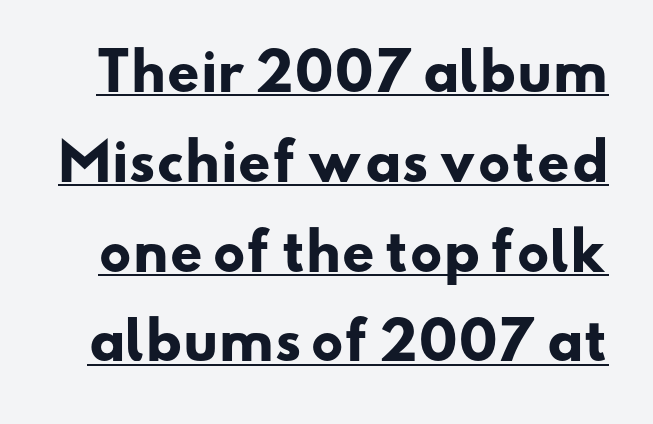
Q: Is the text bold? A: Yes.
Q: Is the typeface a serif or a sans-serif typeface? A: Sans-serif.
Q: Is the text underlined? A: Yes.
Q: Is the spacing between letters normal or unusually wide? A: Normal.
Q: Width (condensed, normal, or wide)? A: Wide.
Q: Stroke contrast? A: Low.
Q: x-height? A: Small.
Q: Monospaced? A: No.
